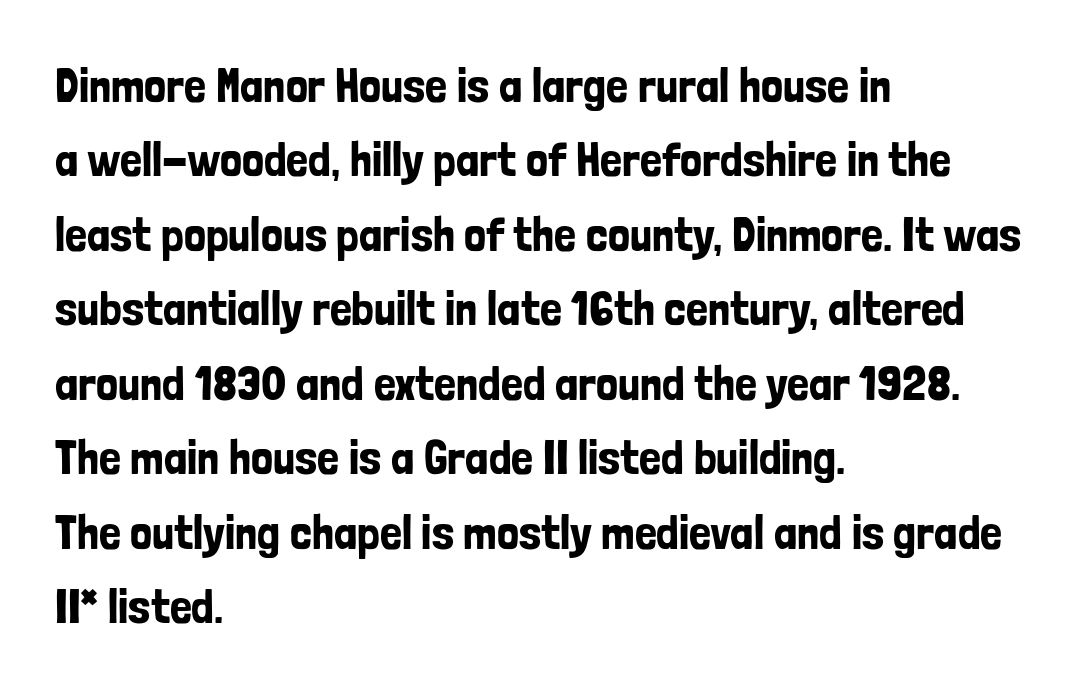
{"serif": "no", "italic": "no", "width": "condensed", "stroke_contrast": "low", "x_height": "medium", "monospaced": "no", "underline": "no", "align": "left", "line_spacing": "normal", "line_spacing_ratio": 1.52, "letter_spacing": "normal", "letter_spacing_em": 0.0, "glyph_px": 49}
